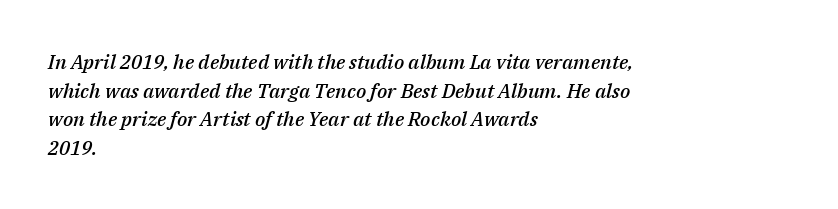
The image shows 20 px text type, italic (leaning right); set left-aligned, normal line spacing (1.43x), normal letter spacing, not underlined.
